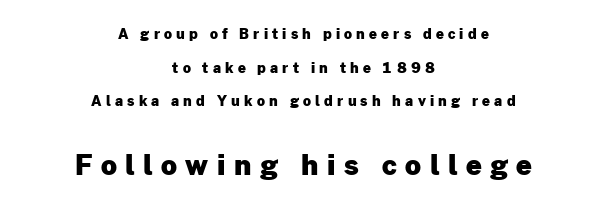
{"serif": "no", "italic": "no", "bold": "yes", "weight": "heavy", "width": "normal", "stroke_contrast": "low", "x_height": "medium", "monospaced": "no", "underline": "no", "align": "center", "line_spacing": "loose", "line_spacing_ratio": 2.4, "letter_spacing": "wide", "letter_spacing_em": 0.3, "larger_block": "second", "size_ratio": 2.0, "glyph_px": 28}
